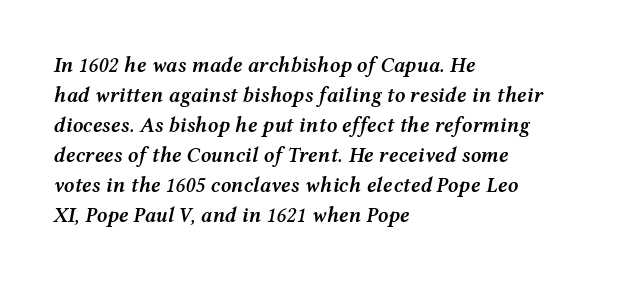
The image shows 21 px text type, italic (leaning right); set left-aligned, normal line spacing (1.43x), normal letter spacing, not underlined.
